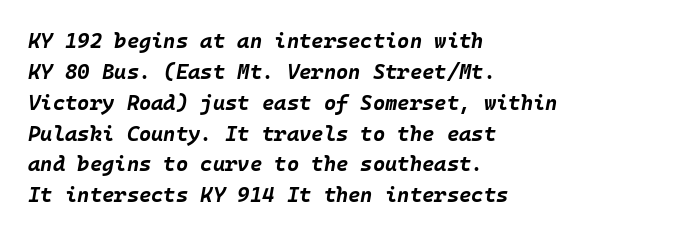
The image shows 21 px bold type, italic (leaning right); set left-aligned, normal line spacing (1.47x), normal letter spacing, not underlined.
